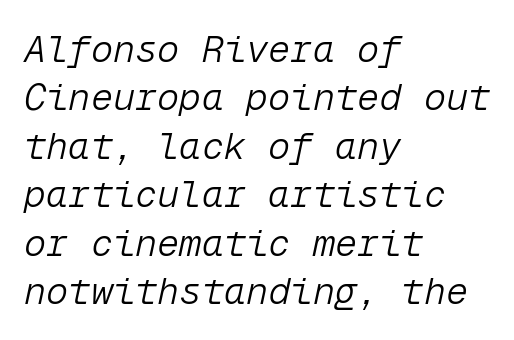
{"italic": "yes", "lean": "right", "slant_degrees": 12, "bold": "no", "weight": "light", "width": "normal", "stroke_contrast": "low", "x_height": "medium", "monospaced": "yes", "underline": "no", "align": "left", "line_spacing": "normal", "line_spacing_ratio": 1.31, "letter_spacing": "normal", "letter_spacing_em": 0.0, "glyph_px": 37}
